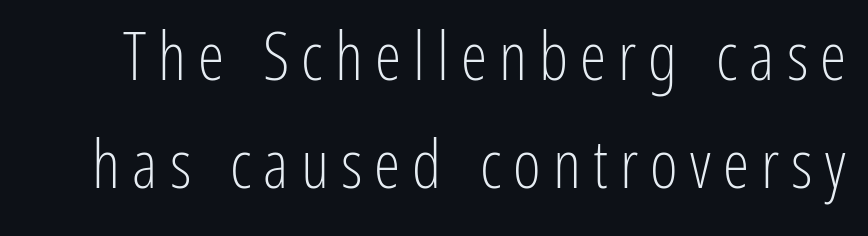
Q: Is the text bold? A: No.
Q: Is the text italic (slanted)? A: No, it is upright.
Q: Is the typeface a serif or a sans-serif typeface? A: Sans-serif.
Q: Is the text underlined? A: No.
Q: Is the spacing between lines tight, normal or loose? A: Normal.
Q: Width (condensed, normal, or wide)? A: Condensed.
Q: Stroke contrast? A: Low.
Q: x-height? A: Medium.
Q: Monospaced? A: No.
